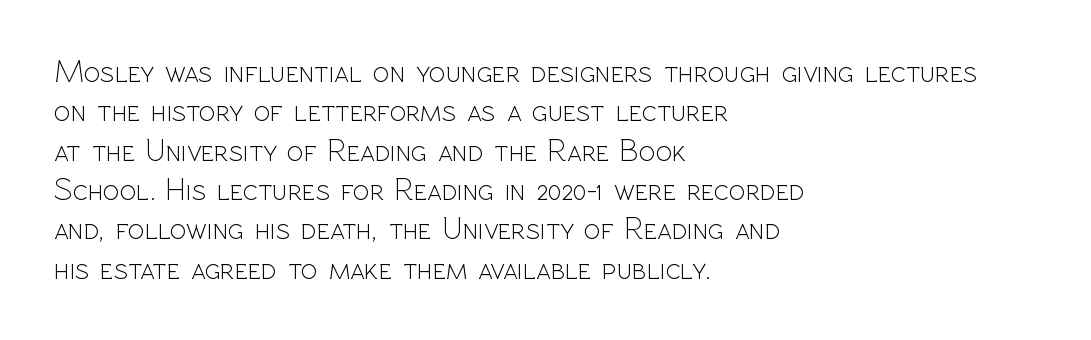
No feet cap the strokes, marking this as sans-serif type. Is this a heavy cut? Hardly; it is regular or lighter. The rendering uses natural spacing where letterforms have individual widths. Unlike italic type, these characters show no tilt at all. Leftover space on each line is placed entirely after the last word.
